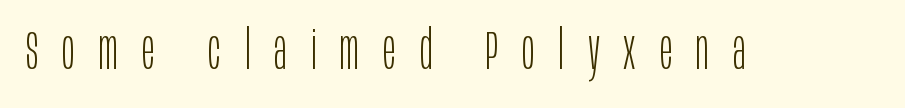
Words appear elongated and porous because spacing is wide. Counters stay open thanks to moderate or lighter strokes. The rendering uses natural spacing where letterforms have individual widths. Unlike italic type, these characters show no tilt at all. Is this a sans? Yes — the strokes have no serifs.
